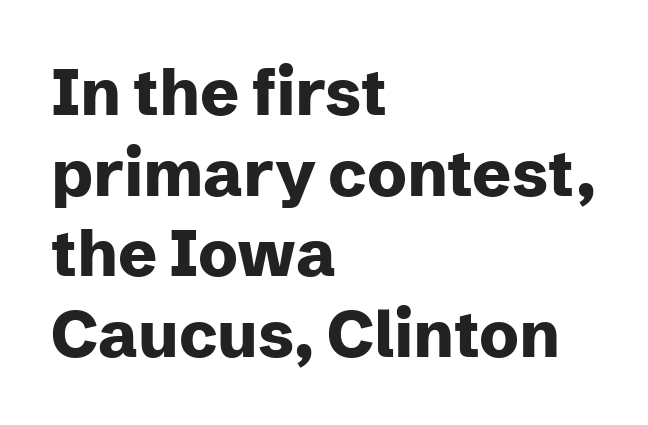
{"serif": "no", "italic": "no", "bold": "yes", "weight": "heavy", "width": "normal", "stroke_contrast": "low", "x_height": "medium", "monospaced": "no", "underline": "no", "align": "left", "line_spacing_ratio": 1.24, "letter_spacing": "normal", "letter_spacing_em": 0.0, "glyph_px": 65}
